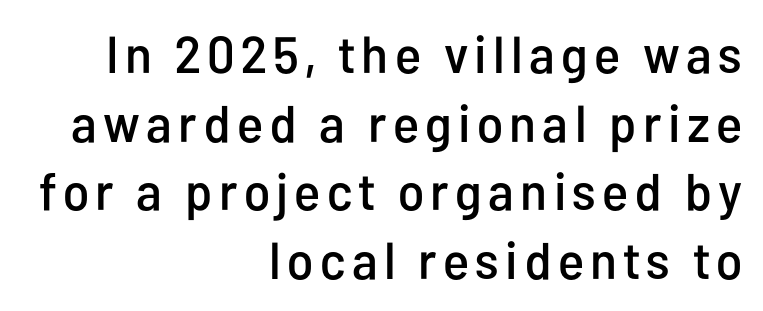
Rows of type keep a routine distance in the vertical direction. The paragraph has a hard right edge and a soft left edge. Proportional: the letters do not fall into vertical columns. The rendering shows plain stroke endings on the letterforms — a sans-serif design.
